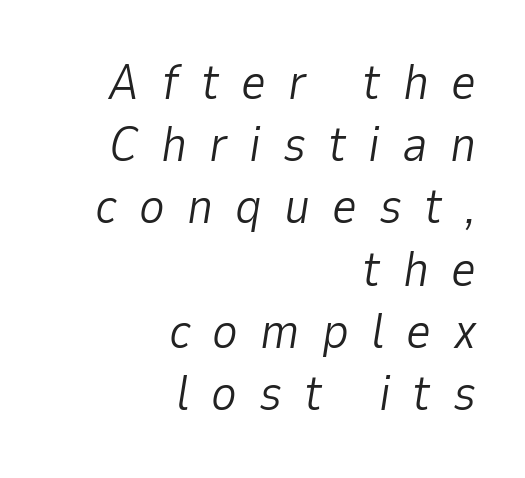
The image shows 49 px light type, italic (leaning right); set right-aligned, normal line spacing (1.27x), unusually wide letter spacing (+0.45 em), not underlined; low stroke contrast and a medium x-height.
